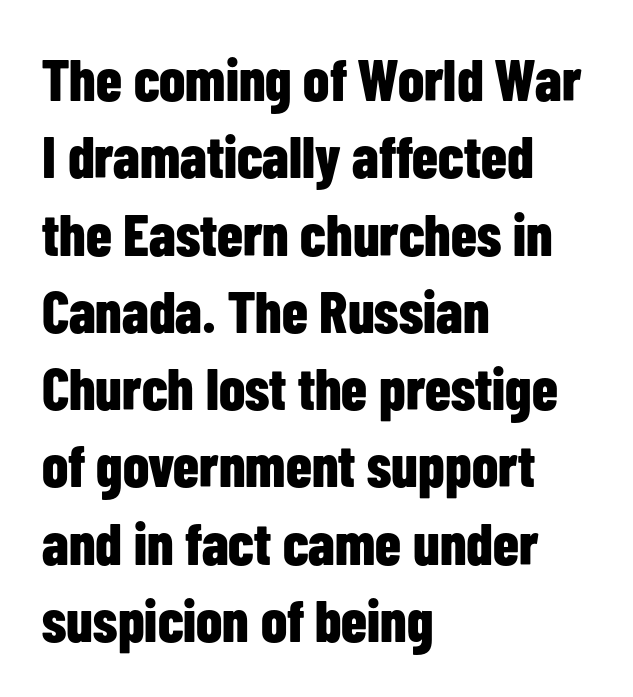
Plenty of ink on the page — the face is bold. Underline: absent. Does extra space separate the letters? No, they use regular spacing. A classic flush-left, rag-right setting is used for this passage. Character widths vary here, with narrow letters taking less room than wide ones. Notice how descenders clear the ascenders below comfortably — that's standard leading.
